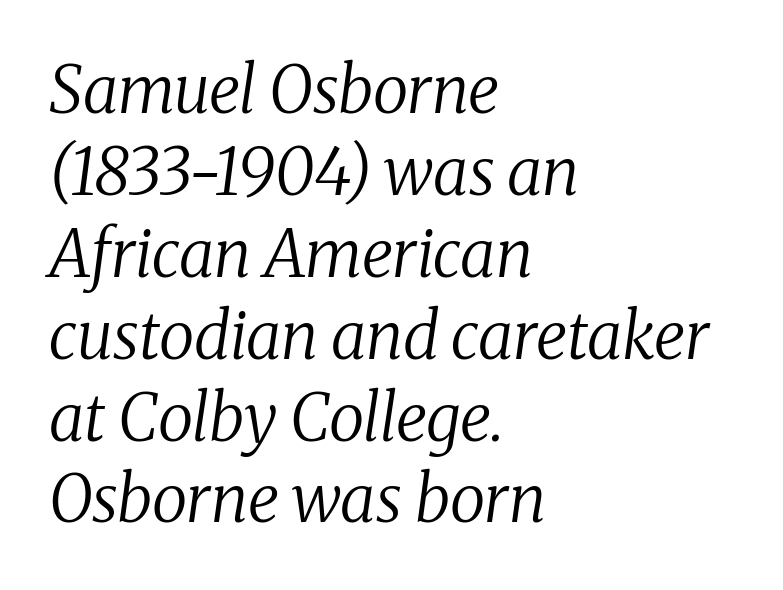
{"serif": "yes", "italic": "yes", "lean": "right", "slant_degrees": 8, "bold": "no", "weight": "regular", "width": "normal", "stroke_contrast": "medium", "x_height": "medium", "monospaced": "no", "underline": "no", "align": "left", "line_spacing": "normal", "line_spacing_ratio": 1.26, "letter_spacing": "normal", "letter_spacing_em": 0.0, "glyph_px": 65}
